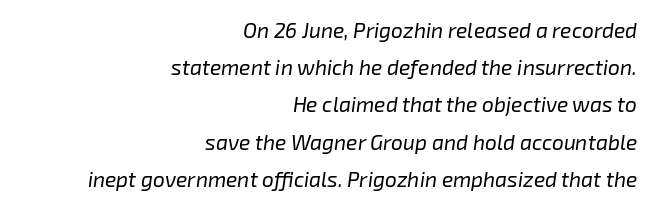
The image shows 21 px text type, italic (leaning right); set right-aligned, line spacing 1.77x, normal letter spacing, not underlined.
